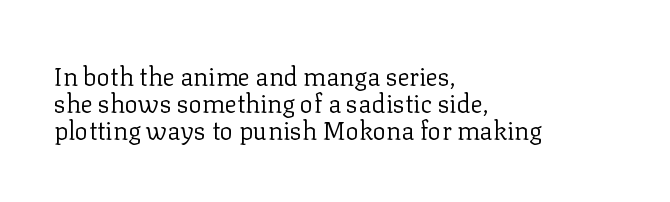
{"italic": "no", "bold": "no", "underline": "no", "align": "left", "line_spacing": "tight", "line_spacing_ratio": 1.08, "letter_spacing": "normal", "letter_spacing_em": 0.0, "glyph_px": 25}
